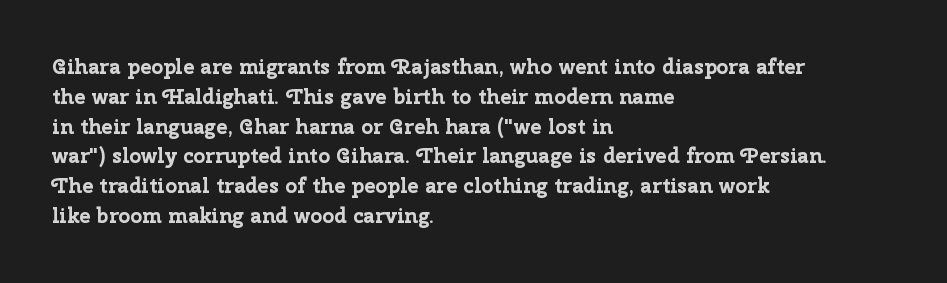
The image shows 21 px bold type, upright; set left-aligned, normal line spacing (1.42x), normal letter spacing, not underlined.
